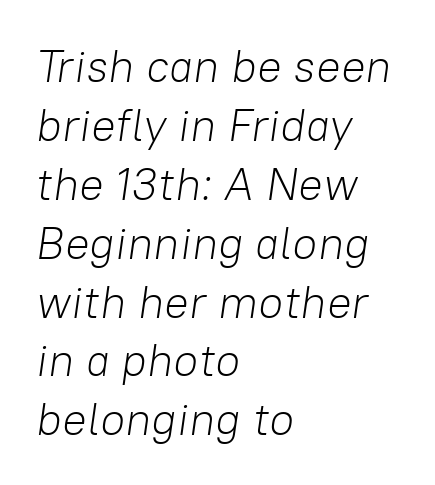
Q: Is the text bold? A: No.
Q: Is the text italic (slanted)? A: Yes, it leans right by about 8 degrees.
Q: Is the text underlined? A: No.
Q: How is the paragraph aligned? A: Left-aligned.
Q: Is the spacing between letters normal or unusually wide? A: Normal.
Q: Is the spacing between lines tight, normal or loose? A: Normal.
Q: Width (condensed, normal, or wide)? A: Normal.
Q: Stroke contrast? A: Low.
Q: x-height? A: Medium.
Q: Monospaced? A: No.
